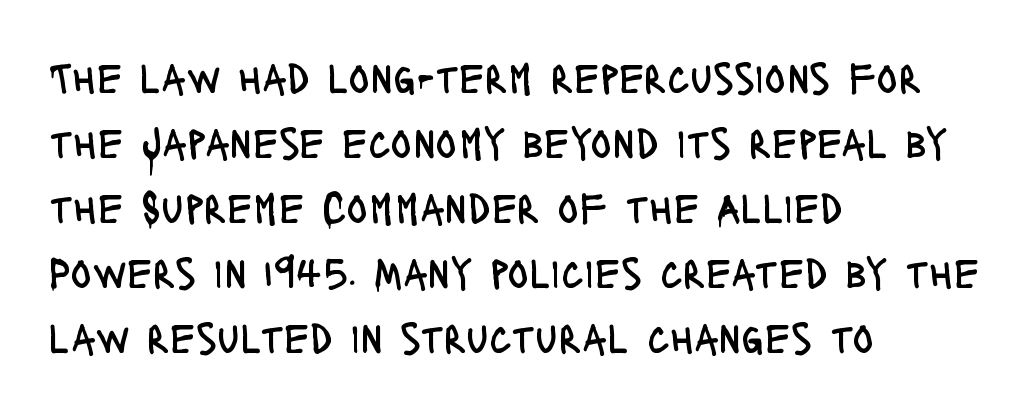
Q: Is the text bold? A: No.
Q: Is the text italic (slanted)? A: No, it is upright.
Q: Is the typeface a serif or a sans-serif typeface? A: Sans-serif.
Q: Is the text underlined? A: No.
Q: How is the paragraph aligned? A: Left-aligned.
Q: Is the spacing between letters normal or unusually wide? A: Normal.
Q: Is the spacing between lines tight, normal or loose? A: Normal.
Q: Width (condensed, normal, or wide)? A: Condensed.
Q: Stroke contrast? A: Low.
Q: x-height? A: Large.
Q: Monospaced? A: No.
